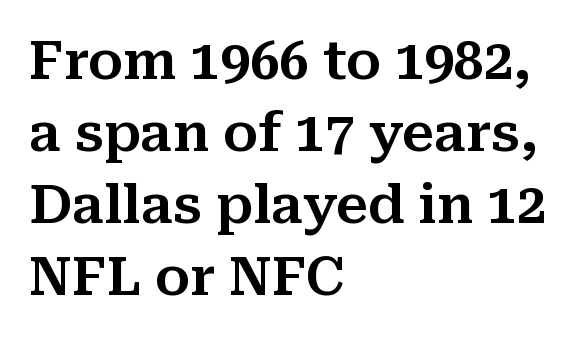
Unlike italic type, these characters show no tilt at all. Anything drawn beneath the words? Only blank space. These lines stack with their left ends in a neat column. Each letter keeps its own natural width here, so spacing adapts to shape.
